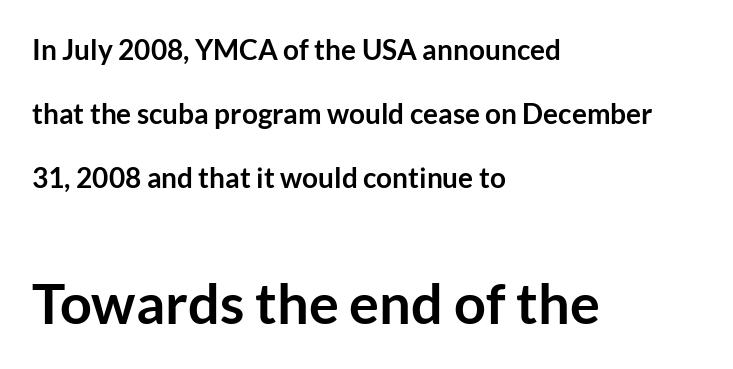
The later block is typeset at a bigger size than the earlier block. Unmarked baselines from the first word to the last. I'd describe the lettering as bold — thick and assertive. If you drew a line through each stem, it would be perfectly vertical. The leading is generous, giving the passage an open texture.
